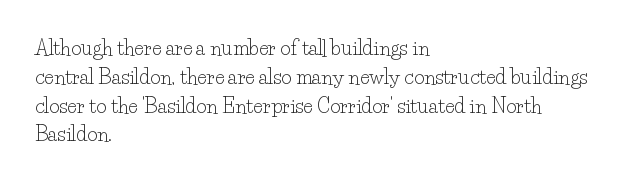
The image shows 20 px text type, upright; set left-aligned, normal line spacing (1.44x), normal letter spacing, not underlined.
